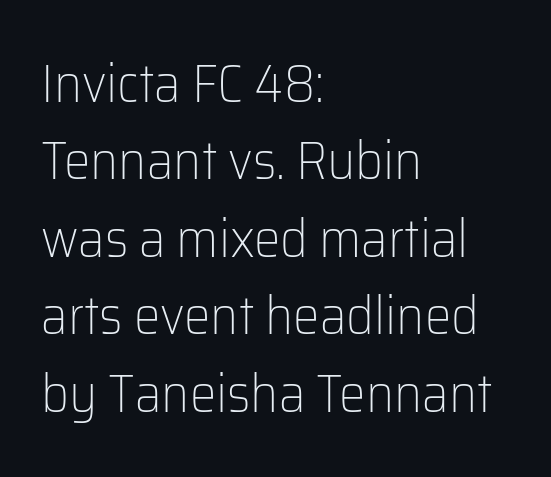
{"serif": "no", "italic": "no", "bold": "no", "weight": "light", "width": "normal", "stroke_contrast": "low", "x_height": "medium", "monospaced": "no", "underline": "no", "align": "left", "line_spacing": "normal", "line_spacing_ratio": 1.46, "letter_spacing": "normal", "letter_spacing_em": 0.0, "glyph_px": 53}
